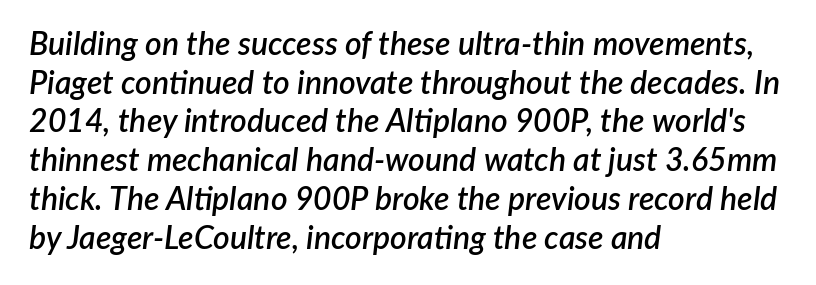
Observe the ordinary spacing: letters are neighbours, not strangers. The face used here is a semibold: visibly heavier than regular, lighter than bold. If you drew a line through each stem, it would be angled. Descenders hang freely into open space. Looks like regular typesetting: each glyph gets only the width it needs.
